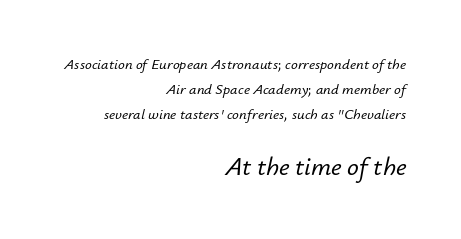
The image shows 26 px text type, italic (leaning right); set right-aligned, normal line spacing (1.68x), normal letter spacing, not underlined; the second (bottom) block is 1.73x larger.
